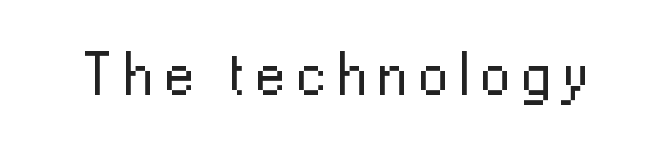
Q: Is the text bold? A: No.
Q: Is the text italic (slanted)? A: No, it is upright.
Q: Is the typeface a serif or a sans-serif typeface? A: Sans-serif.
Q: Is the text underlined? A: No.
Q: Width (condensed, normal, or wide)? A: Normal.
Q: Stroke contrast? A: Low.
Q: x-height? A: Medium.
Q: Monospaced? A: No.
